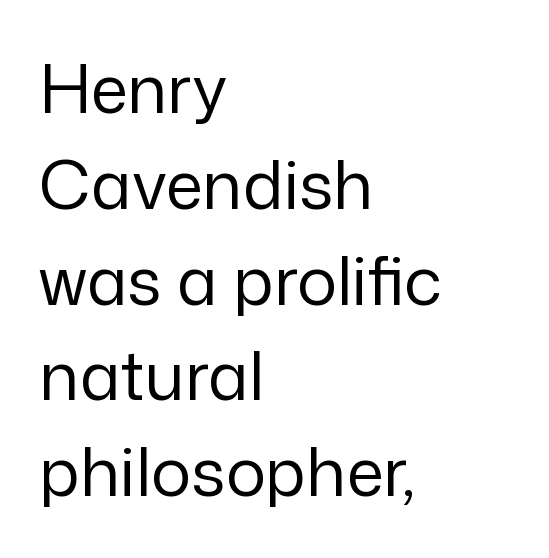
Horizontal bands of white between lines are of average thickness. Is this a fixed-width face? No — the glyphs have proportional, varying widths. Compared with a centered layout, this one pins lines to the left instead. Font category for this specimen: sans-serif. Weight class: somewhere from thin through regular. Every stem runs plumb, perpendicular to the baseline.
